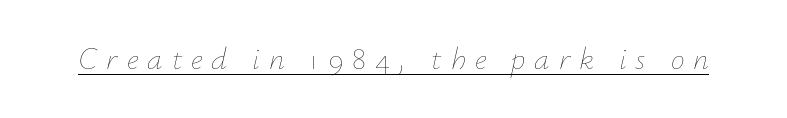
The image shows 31 px thin type, italic (leaning right); set unusually wide letter spacing (+0.29 em), underlined; low stroke contrast and a small x-height.
